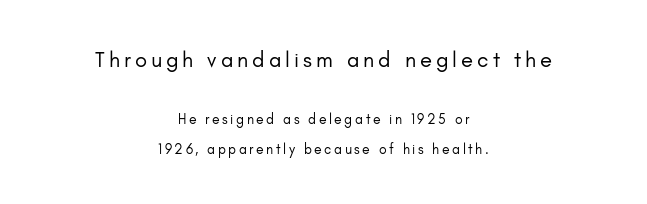
{"italic": "no", "bold": "no", "underline": "no", "align": "center", "line_spacing": "loose", "line_spacing_ratio": 2.12, "larger_block": "first", "size_ratio": 1.57, "glyph_px": 22}
